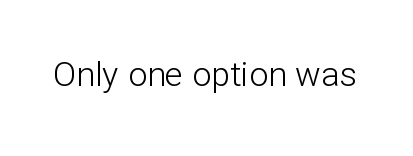
The image shows 34 px light sans-serif type, upright; set normal letter spacing, not underlined; low stroke contrast and a medium x-height.
